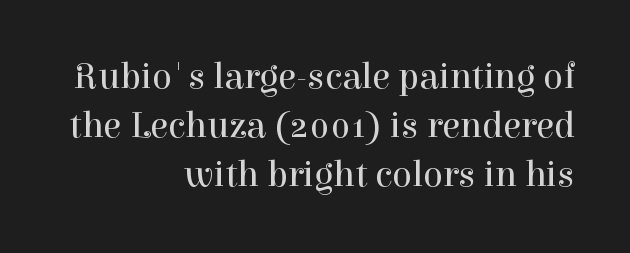
Q: Is the text bold? A: No.
Q: Is the text italic (slanted)? A: No, it is upright.
Q: Is the typeface a serif or a sans-serif typeface? A: Serif.
Q: Is the text underlined? A: No.
Q: How is the paragraph aligned? A: Right-aligned.
Q: Is the spacing between letters normal or unusually wide? A: Normal.
Q: Is the spacing between lines tight, normal or loose? A: Normal.
Q: Width (condensed, normal, or wide)? A: Normal.
Q: Stroke contrast? A: High.
Q: x-height? A: Medium.
Q: Monospaced? A: No.
